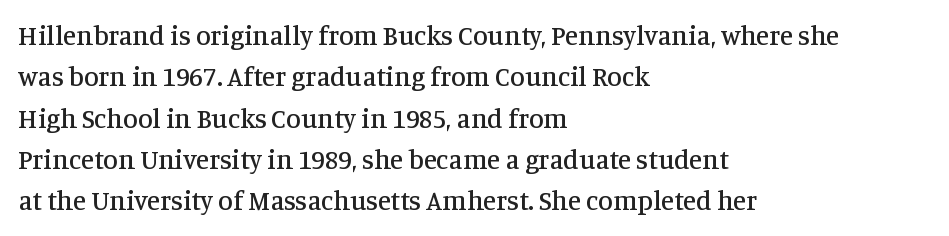
{"italic": "no", "underline": "no", "align": "left", "line_spacing": "normal", "line_spacing_ratio": 1.53, "letter_spacing": "normal", "letter_spacing_em": 0.0, "glyph_px": 27}
